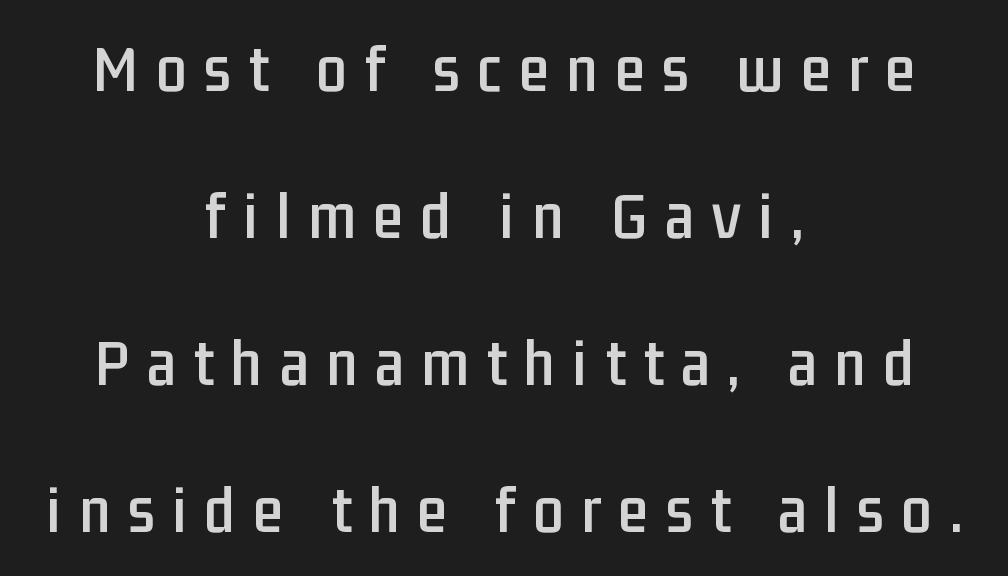
The lines are spread far apart with generous leading. Proportional: the letters do not fall into vertical columns. Loose tracking; the words dissolve into strings of separated letters. Line starts and ends both wander, symmetrically. The type family on display is of the sans-serif kind. Each row of text sits above clean, open space.
